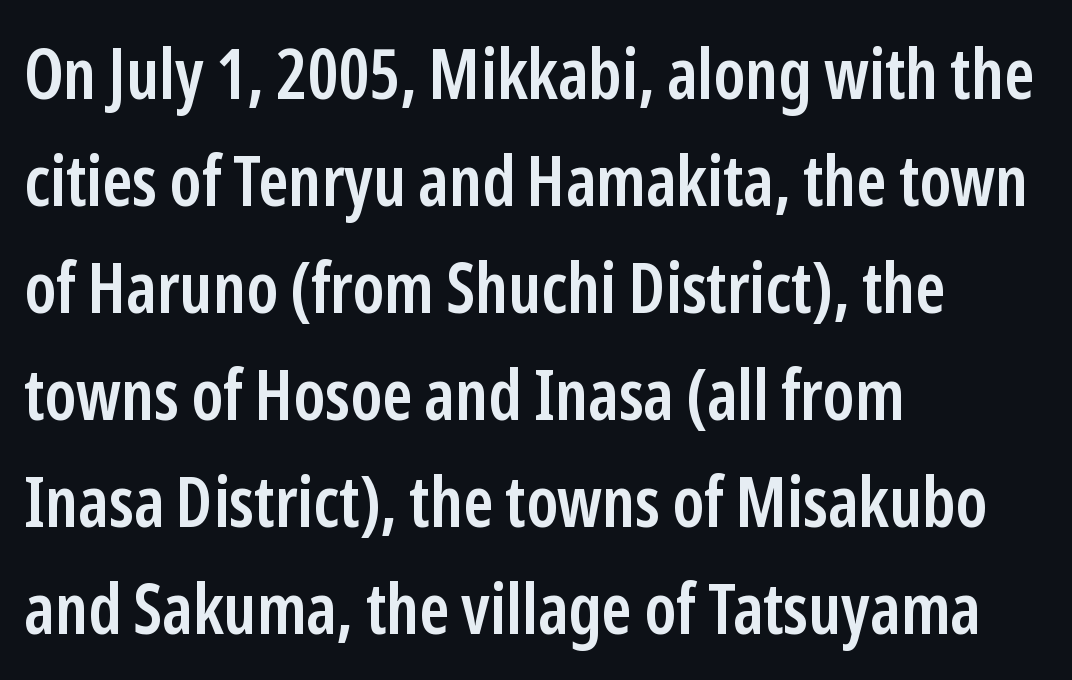
Q: Is the text bold? A: Semi-bold.
Q: Is the text italic (slanted)? A: No, it is upright.
Q: Is the typeface a serif or a sans-serif typeface? A: Sans-serif.
Q: Is the text underlined? A: No.
Q: How is the paragraph aligned? A: Left-aligned.
Q: Is the spacing between letters normal or unusually wide? A: Normal.
Q: Is the spacing between lines tight, normal or loose? A: Normal.
Q: Width (condensed, normal, or wide)? A: Condensed.
Q: Stroke contrast? A: Low.
Q: x-height? A: Medium.
Q: Monospaced? A: No.
